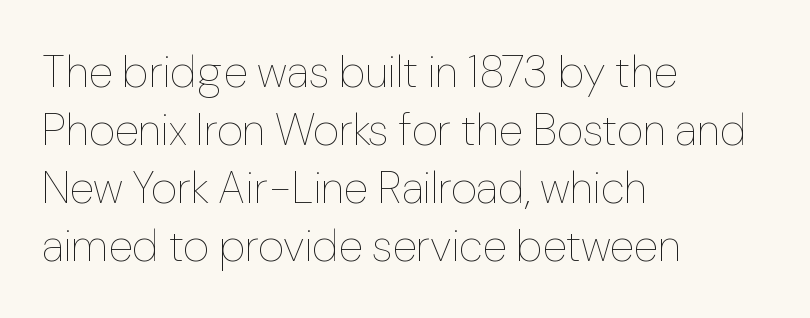
{"italic": "no", "bold": "no", "weight": "thin", "width": "normal", "stroke_contrast": "low", "x_height": "medium", "monospaced": "no", "underline": "no", "align": "left", "line_spacing": "normal", "line_spacing_ratio": 1.29, "letter_spacing": "normal", "letter_spacing_em": 0.0, "glyph_px": 45}
